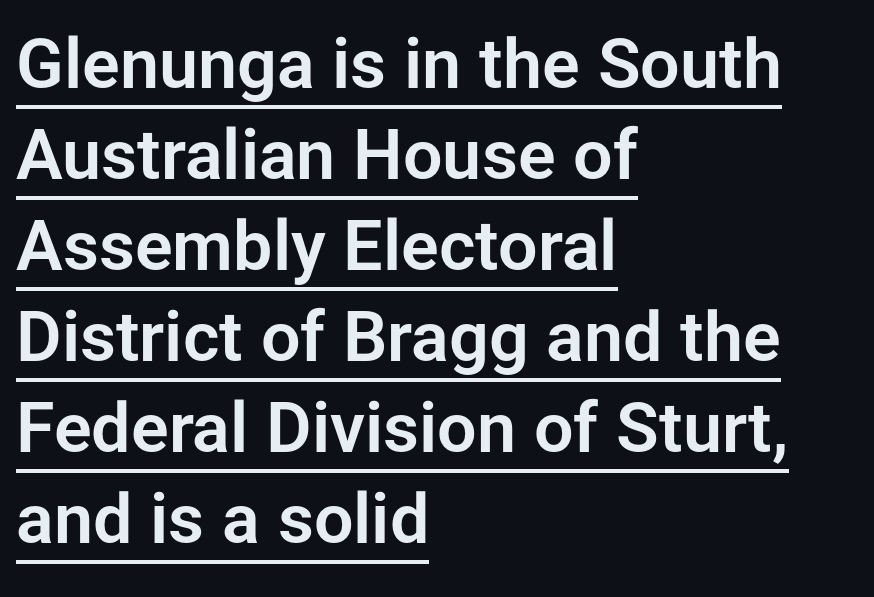
The image shows 70 px sans-serif type, upright; set left-aligned, normal line spacing (1.3x), normal letter spacing, underlined; low stroke contrast and a medium x-height.
